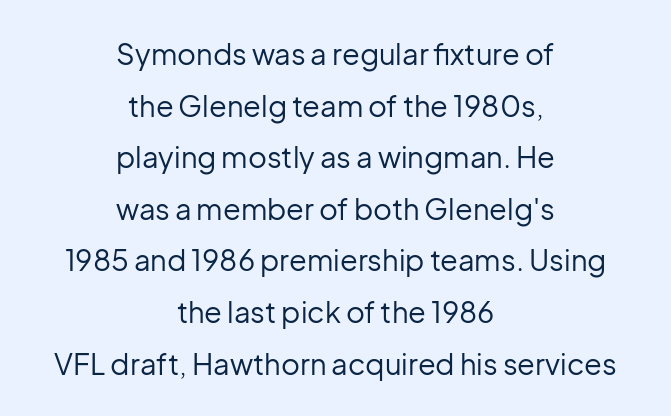
How are the letters spaced? Ordinarily, with no added tracking. Quick note: underline off. Weight: regular or lighter. Upright lettering throughout.
